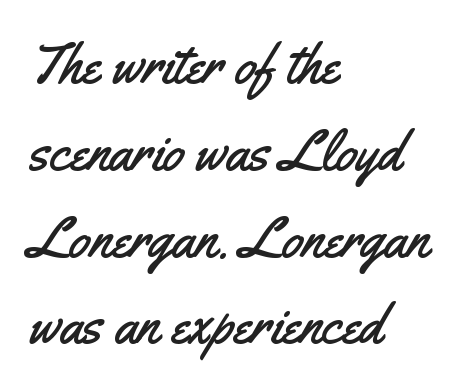
{"serif": "no", "width": "condensed", "stroke_contrast": "medium", "x_height": "small", "monospaced": "no", "underline": "no", "align": "left", "line_spacing": "normal", "line_spacing_ratio": 1.55, "letter_spacing": "normal", "letter_spacing_em": 0.0, "glyph_px": 56}
